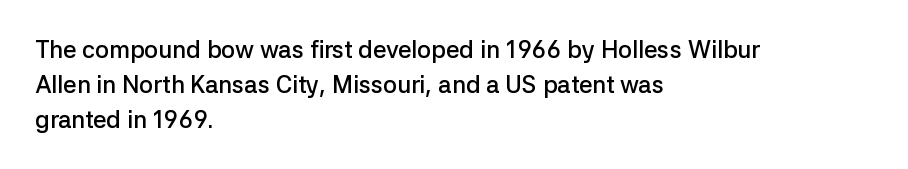
Notice how descenders clear the ascenders below comfortably — that's standard leading. It's the straight-up-and-down kind of type. Horizontally, the lines are justified to the leading edge only. Is the letter spacing exaggerated? No — it looks like the ordinary default. Semibold letterforms, between regular and bold.
